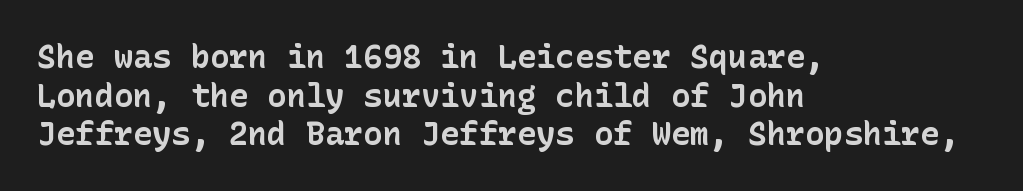
Q: Is the text bold? A: Yes.
Q: Is the text italic (slanted)? A: No, it is upright.
Q: Is the typeface a serif or a sans-serif typeface? A: Sans-serif.
Q: Is the text underlined? A: No.
Q: How is the paragraph aligned? A: Left-aligned.
Q: Is the spacing between letters normal or unusually wide? A: Normal.
Q: Width (condensed, normal, or wide)? A: Normal.
Q: Stroke contrast? A: Low.
Q: x-height? A: Medium.
